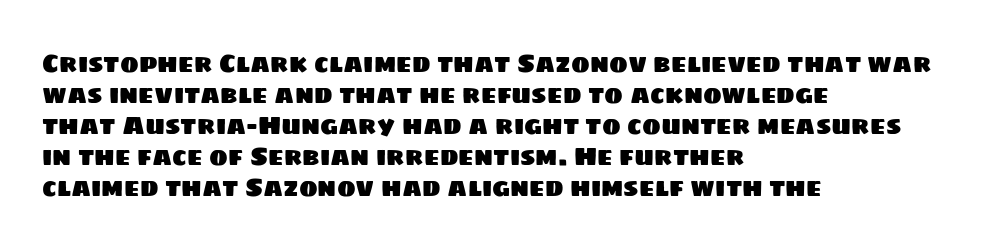
{"underline": "no", "align": "left", "line_spacing_ratio": 1.24, "letter_spacing": "normal", "letter_spacing_em": 0.0, "glyph_px": 25}
